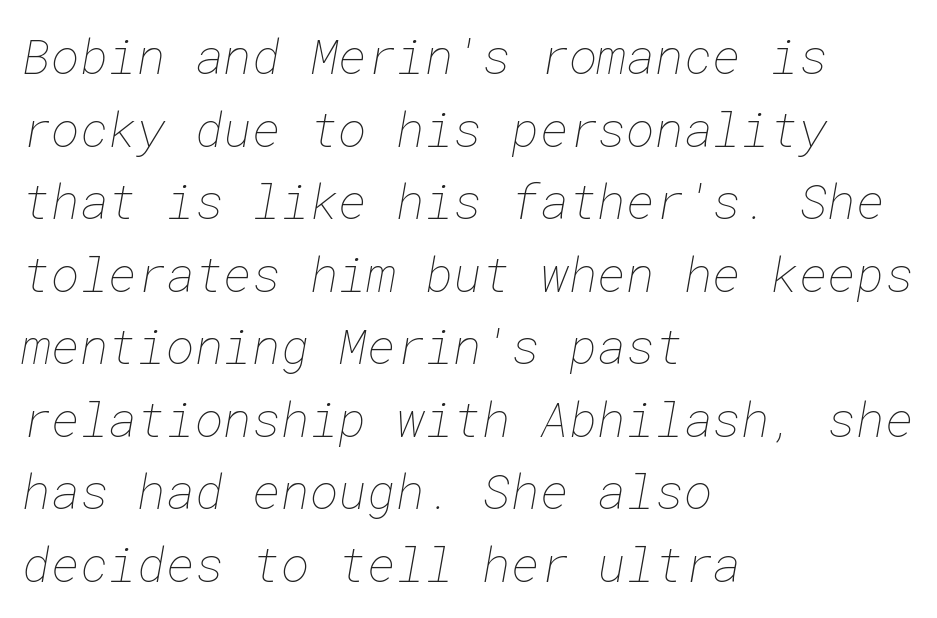
The image shows 49 px thin type; set left-aligned, normal line spacing (1.48x), normal letter spacing, not underlined; low stroke contrast and a medium x-height.
